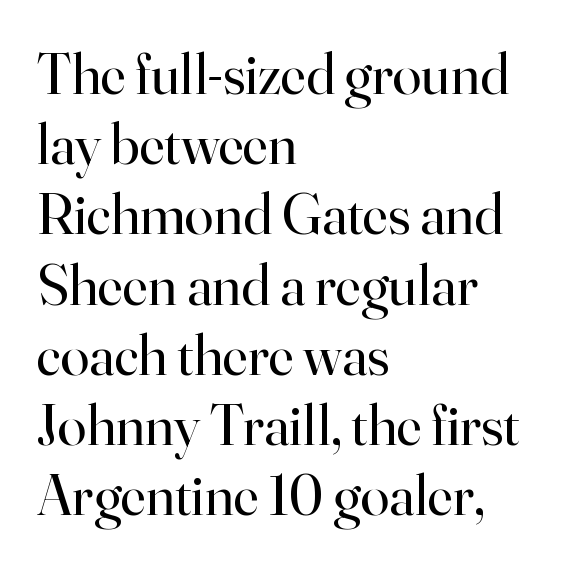
Q: Is the text bold? A: No.
Q: Is the text italic (slanted)? A: No, it is upright.
Q: Is the typeface a serif or a sans-serif typeface? A: Serif.
Q: Is the text underlined? A: No.
Q: How is the paragraph aligned? A: Left-aligned.
Q: Is the spacing between letters normal or unusually wide? A: Normal.
Q: Width (condensed, normal, or wide)? A: Normal.
Q: Stroke contrast? A: High.
Q: x-height? A: Small.
Q: Monospaced? A: No.
